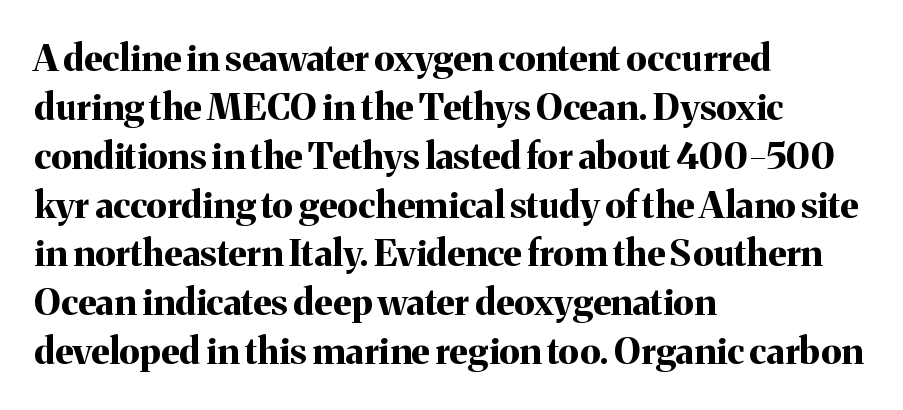
{"serif": "yes", "italic": "no", "bold": "yes", "weight": "bold", "width": "normal", "stroke_contrast": "medium", "x_height": "medium", "monospaced": "no", "underline": "no", "align": "left", "line_spacing": "normal", "line_spacing_ratio": 1.32, "letter_spacing": "normal", "letter_spacing_em": 0.0, "glyph_px": 37}
